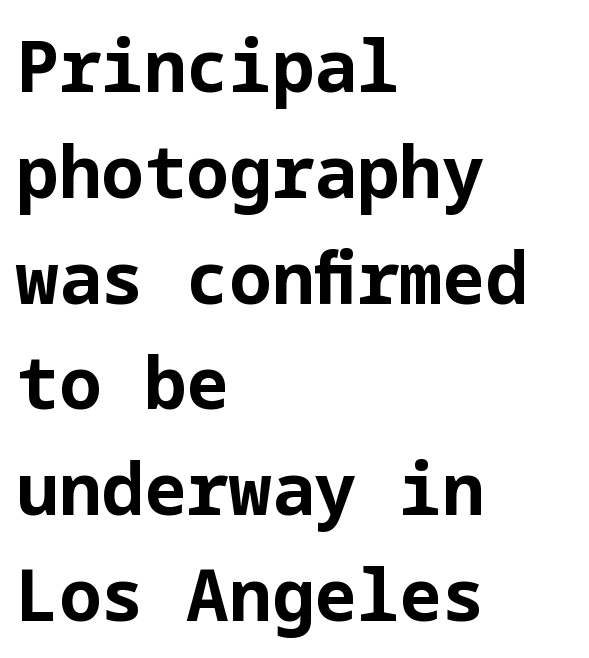
Q: Is the text bold? A: Yes.
Q: Is the text italic (slanted)? A: No, it is upright.
Q: Is the typeface a serif or a sans-serif typeface? A: Sans-serif.
Q: Is the text underlined? A: No.
Q: How is the paragraph aligned? A: Left-aligned.
Q: Is the spacing between letters normal or unusually wide? A: Normal.
Q: Is the spacing between lines tight, normal or loose? A: Normal.
Q: Width (condensed, normal, or wide)? A: Normal.
Q: Stroke contrast? A: Low.
Q: x-height? A: Medium.
